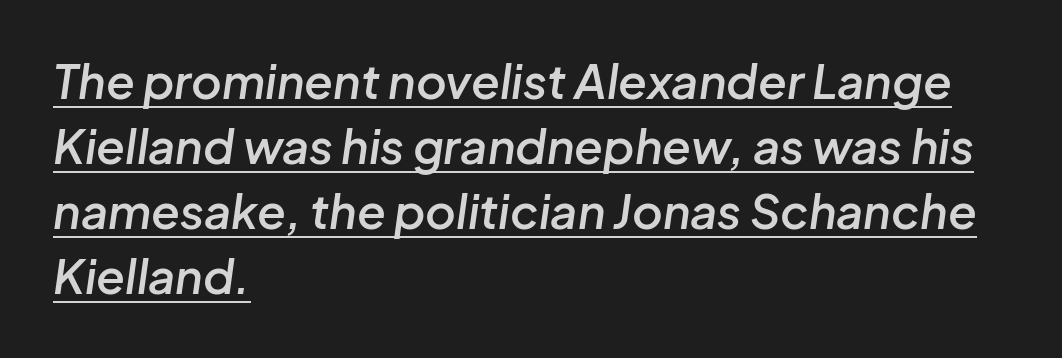
The image shows 47 px semibold type, italic (leaning right); set left-aligned, normal line spacing (1.38x), normal letter spacing, underlined; low stroke contrast and a medium x-height.
